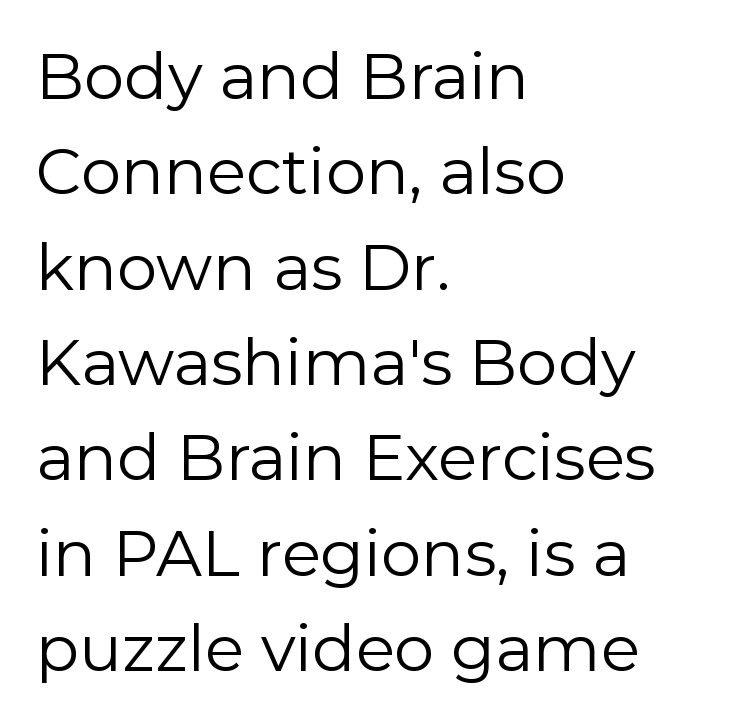
{"serif": "no", "italic": "no", "bold": "no", "weight": "regular", "width": "normal", "stroke_contrast": "low", "x_height": "medium", "monospaced": "no", "underline": "no", "align": "left", "line_spacing": "normal", "line_spacing_ratio": 1.49, "letter_spacing": "normal", "letter_spacing_em": 0.0, "glyph_px": 64}
